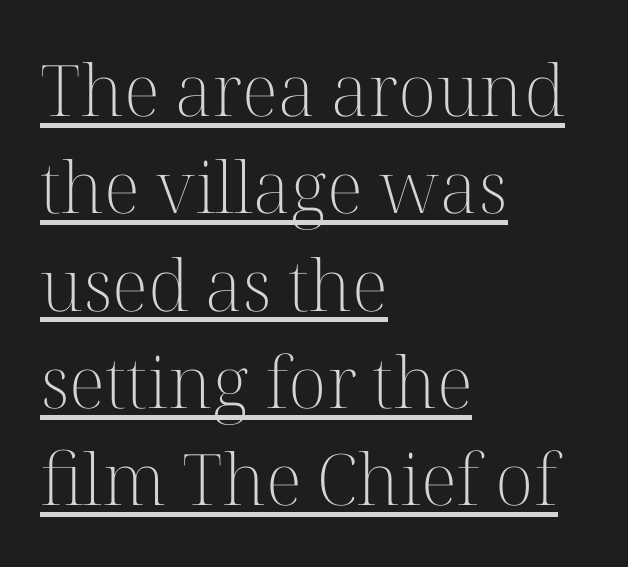
{"serif": "yes", "italic": "no", "bold": "no", "weight": "light", "width": "normal", "stroke_contrast": "high", "x_height": "medium", "monospaced": "no", "underline": "yes", "align": "left", "line_spacing": "normal", "line_spacing_ratio": 1.37, "letter_spacing": "normal", "letter_spacing_em": 0.0, "glyph_px": 71}
